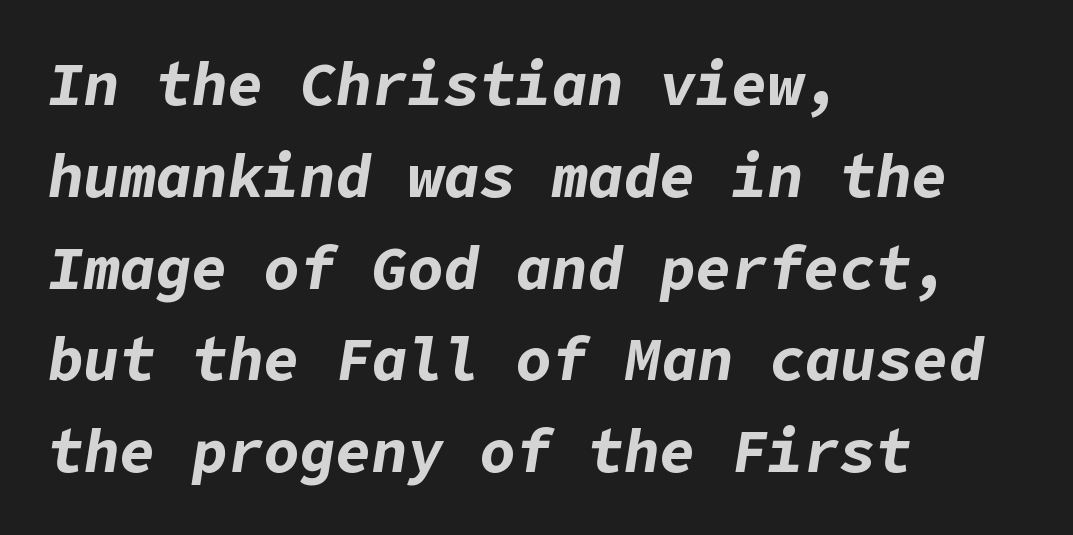
The glyphs have the mass of a bold cut. Anything drawn beneath the words? Only blank space. Standard letterfit; no display-style spreading of the glyphs. The specimen reads as italic at a glance. The space between consecutive lines is moderate.
